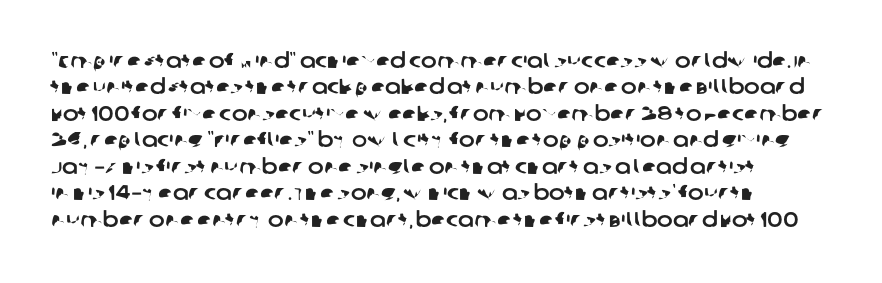
{"underline": "no", "line_spacing": "normal", "line_spacing_ratio": 1.26, "letter_spacing": "normal", "letter_spacing_em": 0.0, "glyph_px": 21}
